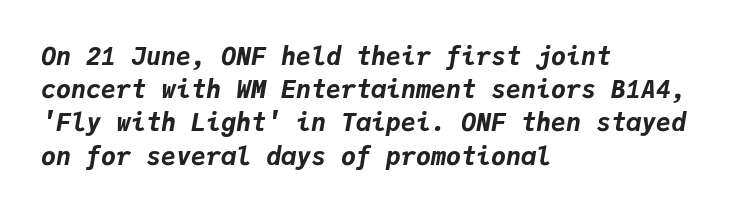
{"italic": "yes", "lean": "right", "slant_degrees": 9, "bold": "yes", "underline": "no", "align": "left", "line_spacing": "normal", "line_spacing_ratio": 1.33, "letter_spacing": "normal", "letter_spacing_em": 0.0, "glyph_px": 25}
